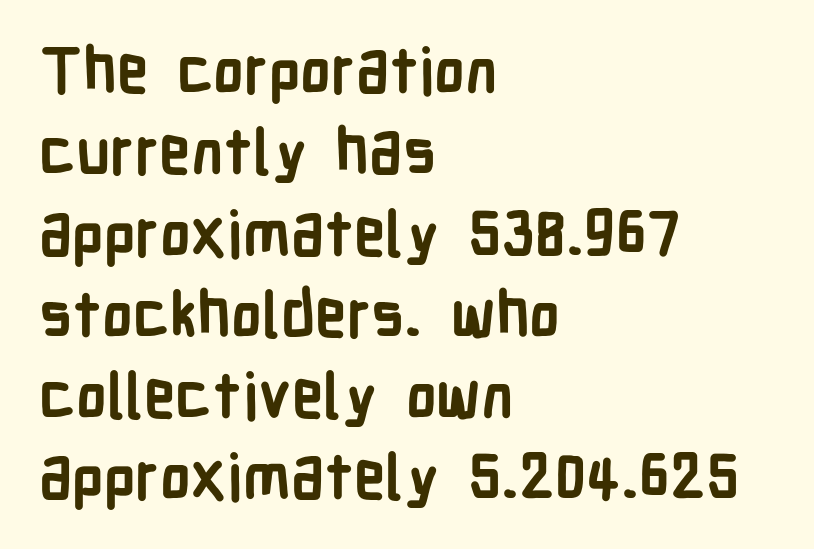
In CSS terms this would be text-align: left. The zone under the glyphs is completely vacant. Compared with typical paragraphs, the rows here are spaced about the same. Italic: no, the glyphs are upright roman. The face used here is rendered with its standard letterfit.
